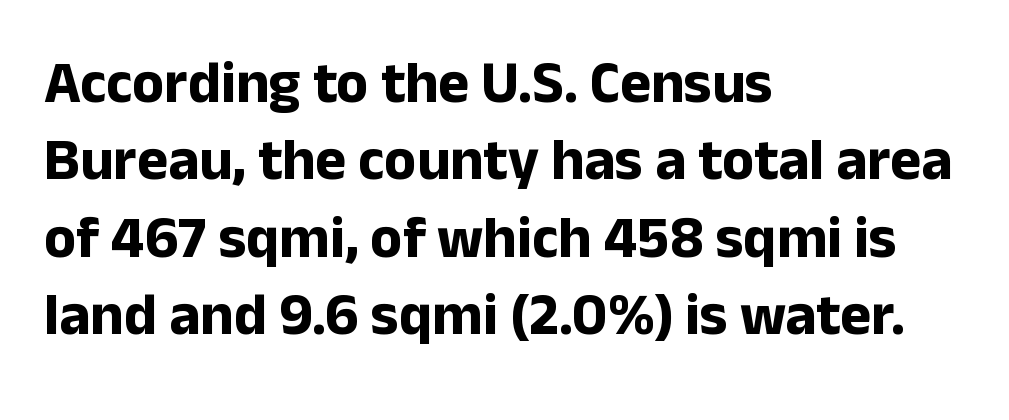
Q: Is the text bold? A: Yes.
Q: Is the text italic (slanted)? A: No, it is upright.
Q: Is the typeface a serif or a sans-serif typeface? A: Sans-serif.
Q: Is the text underlined? A: No.
Q: How is the paragraph aligned? A: Left-aligned.
Q: Is the spacing between letters normal or unusually wide? A: Normal.
Q: Is the spacing between lines tight, normal or loose? A: Normal.
Q: Width (condensed, normal, or wide)? A: Normal.
Q: Stroke contrast? A: Low.
Q: x-height? A: Medium.
Q: Monospaced? A: No.
